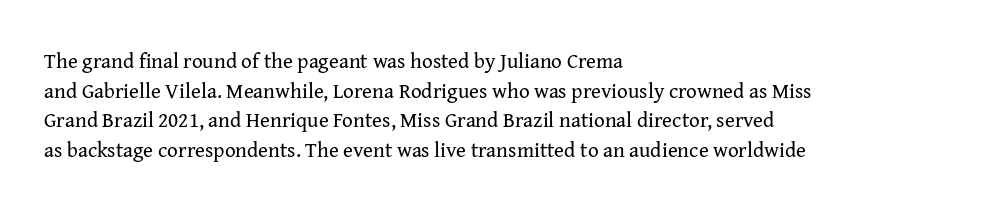
The image shows 21 px text type, upright; set left-aligned, normal line spacing (1.41x), normal letter spacing, not underlined.
